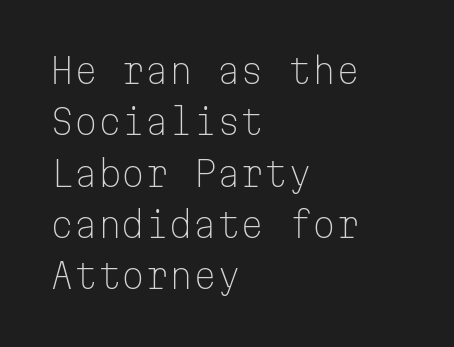
Q: Is the text bold? A: No.
Q: Is the text italic (slanted)? A: No, it is upright.
Q: Is the typeface a serif or a sans-serif typeface? A: Sans-serif.
Q: Is the text underlined? A: No.
Q: How is the paragraph aligned? A: Left-aligned.
Q: Is the spacing between letters normal or unusually wide? A: Normal.
Q: Is the spacing between lines tight, normal or loose? A: Normal.
Q: Width (condensed, normal, or wide)? A: Normal.
Q: Stroke contrast? A: Low.
Q: x-height? A: Medium.
Q: Monospaced? A: Yes.
